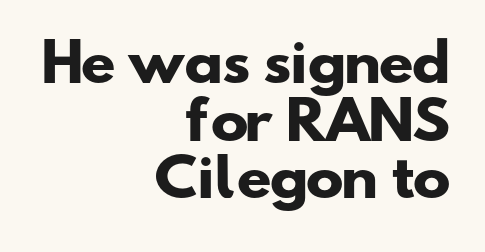
{"serif": "no", "bold": "yes", "weight": "heavy", "width": "wide", "stroke_contrast": "low", "x_height": "small", "monospaced": "no", "underline": "no", "align": "right", "line_spacing": "tight", "line_spacing_ratio": 1.13, "letter_spacing": "normal", "letter_spacing_em": 0.0, "glyph_px": 51}
